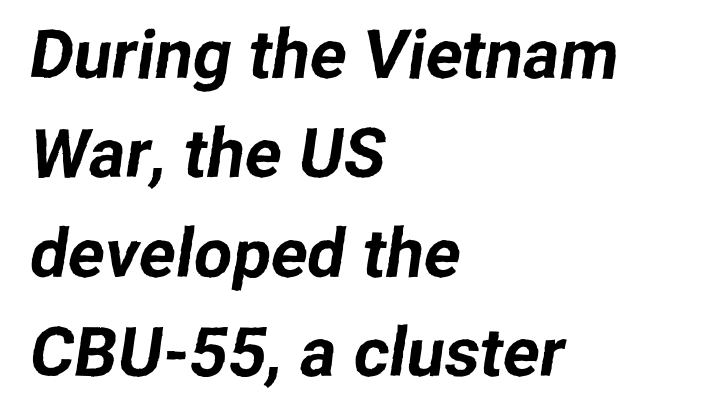
Alignment: flush left. Are there feet on the stems? There aren't — it's a sans. Vertical spacing — default. No word sits above an underline. Note the varied advance widths — an 'i' is clearly narrower than an 'm'.
